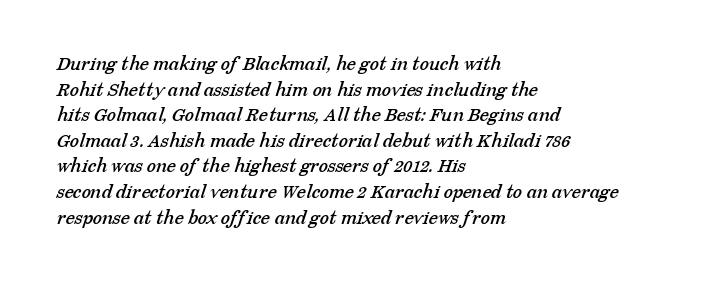
The image shows 21 px text type; set left-aligned, line spacing 1.22x, normal letter spacing, not underlined.
